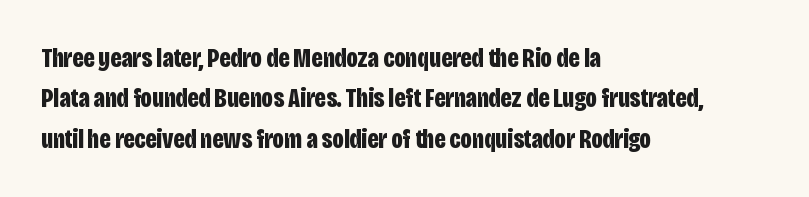
The image shows 27 px bold type, upright; set left-aligned, normal line spacing (1.5x), normal letter spacing, not underlined.
